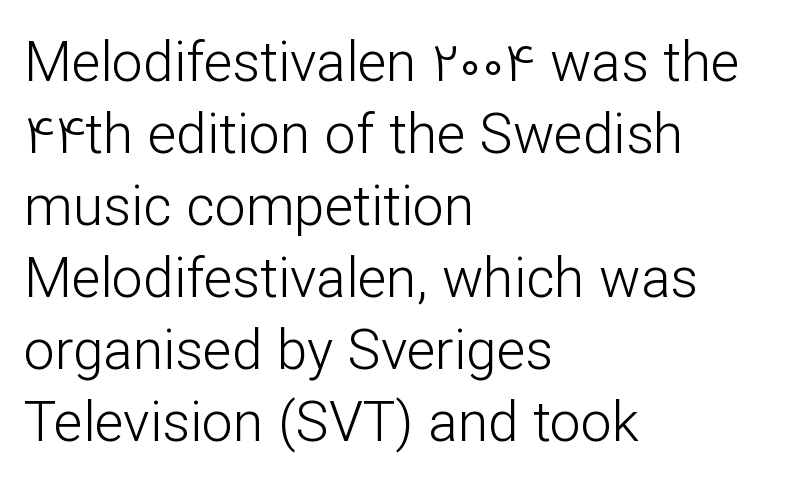
Q: Is the text bold? A: No.
Q: Is the text italic (slanted)? A: No, it is upright.
Q: Is the typeface a serif or a sans-serif typeface? A: Sans-serif.
Q: Is the text underlined? A: No.
Q: How is the paragraph aligned? A: Left-aligned.
Q: Is the spacing between letters normal or unusually wide? A: Normal.
Q: Is the spacing between lines tight, normal or loose? A: Normal.
Q: Width (condensed, normal, or wide)? A: Normal.
Q: Stroke contrast? A: Low.
Q: x-height? A: Medium.
Q: Monospaced? A: No.
